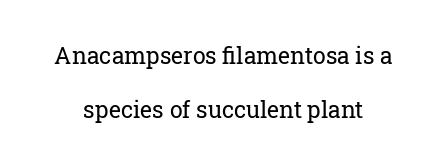
{"italic": "no", "bold": "no", "underline": "no", "line_spacing": "loose", "line_spacing_ratio": 2.34, "letter_spacing": "normal", "letter_spacing_em": 0.0, "glyph_px": 23}
